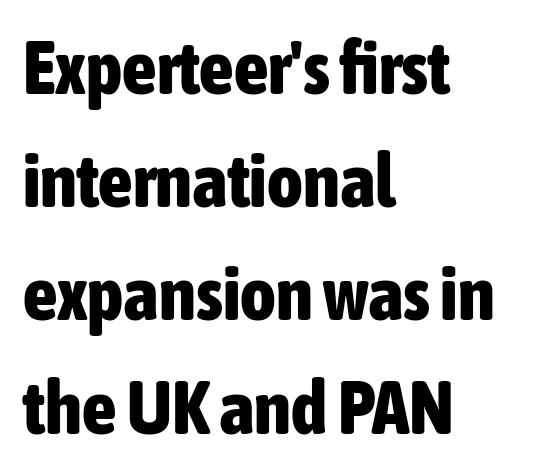
The characters look thick and weighty, a clear bold. Character widths vary here, with narrow letters taking less room than wide ones. These lines stack with their left ends in a neat column. These lines were composed using upright roman letters. Observe the absence of serifs on each vertical stroke in this sample.
